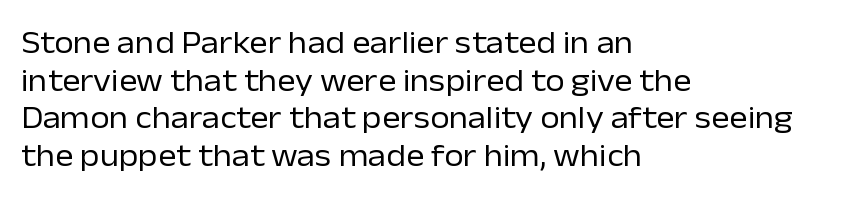
Q: Is the text bold? A: No.
Q: Is the text italic (slanted)? A: No, it is upright.
Q: Is the typeface a serif or a sans-serif typeface? A: Sans-serif.
Q: Is the text underlined? A: No.
Q: How is the paragraph aligned? A: Left-aligned.
Q: Is the spacing between letters normal or unusually wide? A: Normal.
Q: Width (condensed, normal, or wide)? A: Normal.
Q: Stroke contrast? A: Low.
Q: x-height? A: Medium.
Q: Monospaced? A: No.
